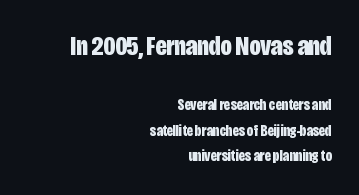
{"serif": "no", "italic": "no", "bold": "yes", "weight": "bold", "width": "condensed", "stroke_contrast": "low", "x_height": "large", "monospaced": "no", "underline": "no", "align": "right", "line_spacing": "normal", "line_spacing_ratio": 1.6, "letter_spacing": "normal", "letter_spacing_em": 0.0, "larger_block": "first", "size_ratio": 1.75, "glyph_px": 28}
